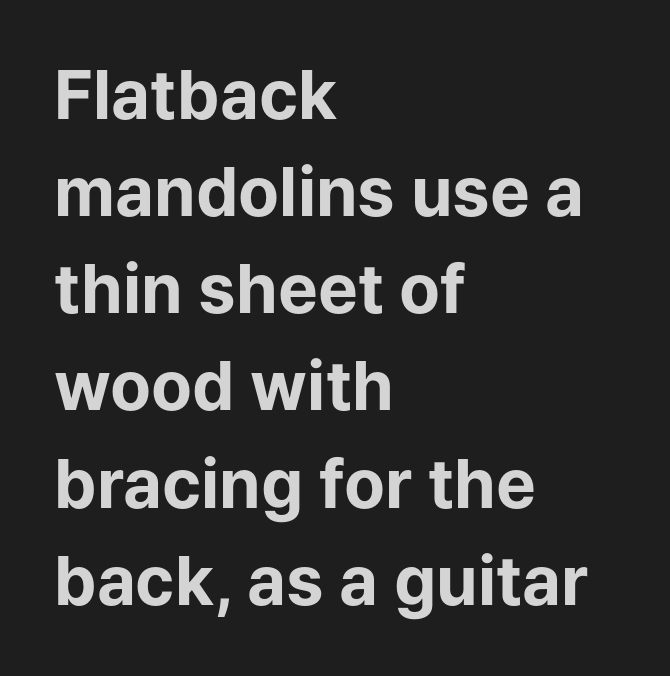
Q: Is the text bold? A: Yes.
Q: Is the text italic (slanted)? A: No, it is upright.
Q: Is the typeface a serif or a sans-serif typeface? A: Sans-serif.
Q: Is the text underlined? A: No.
Q: How is the paragraph aligned? A: Left-aligned.
Q: Is the spacing between letters normal or unusually wide? A: Normal.
Q: Is the spacing between lines tight, normal or loose? A: Normal.
Q: Width (condensed, normal, or wide)? A: Normal.
Q: Stroke contrast? A: Low.
Q: x-height? A: Medium.
Q: Monospaced? A: No.
